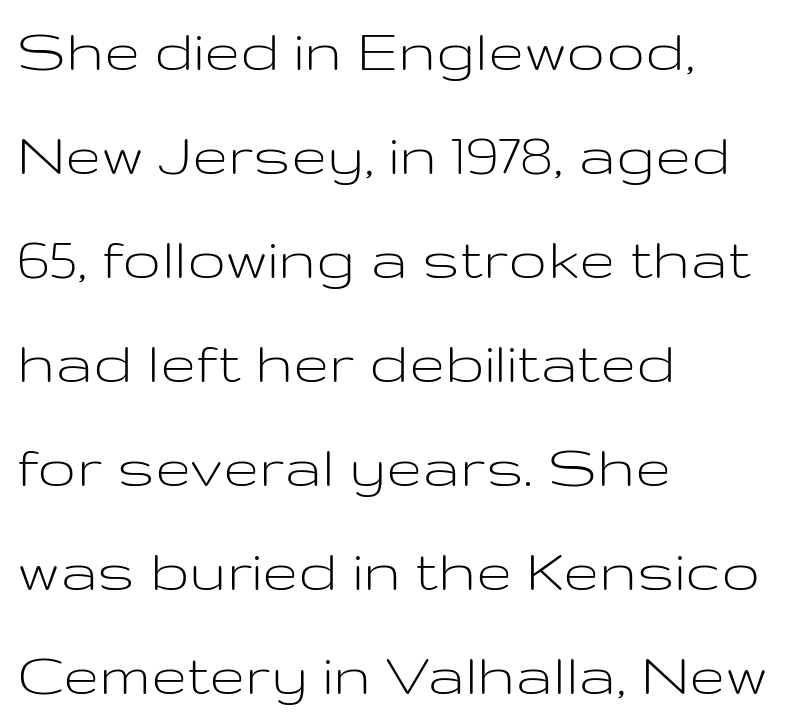
{"serif": "no", "italic": "no", "bold": "no", "weight": "light", "width": "wide", "stroke_contrast": "low", "x_height": "medium", "monospaced": "no", "underline": "no", "align": "left", "line_spacing": "normal", "line_spacing_ratio": 1.6, "letter_spacing": "normal", "letter_spacing_em": 0.0, "glyph_px": 65}
